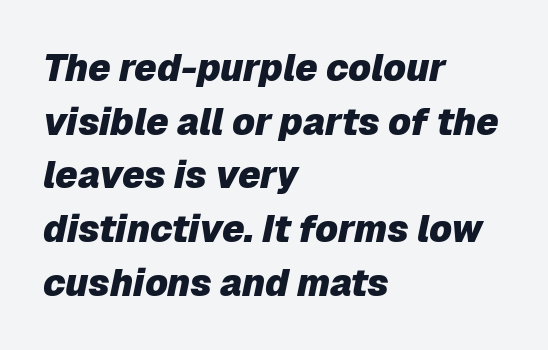
Proportional: the letters do not fall into vertical columns. The typesetter chose a ragged-right arrangement here. Weight check: bold — yes, fully. The space directly below the letters is spotless. Compared with typical paragraphs, the rows here are spaced about the same.
